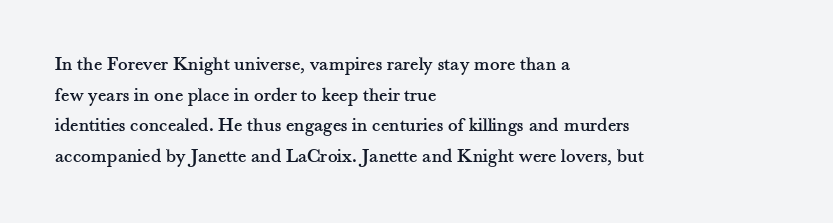
Q: Is the text italic (slanted)? A: No, it is upright.
Q: Is the text underlined? A: No.
Q: How is the paragraph aligned? A: Left-aligned.
Q: Is the spacing between letters normal or unusually wide? A: Normal.
Q: Is the spacing between lines tight, normal or loose? A: Normal.
